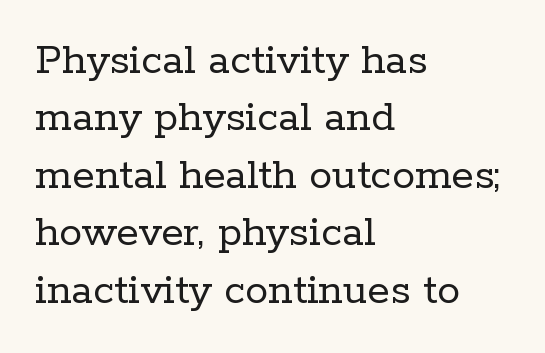
The image shows 46 px regular-weight serif type, upright; set left-aligned, normal line spacing (1.25x), normal letter spacing, not underlined; low stroke contrast and a medium x-height.
